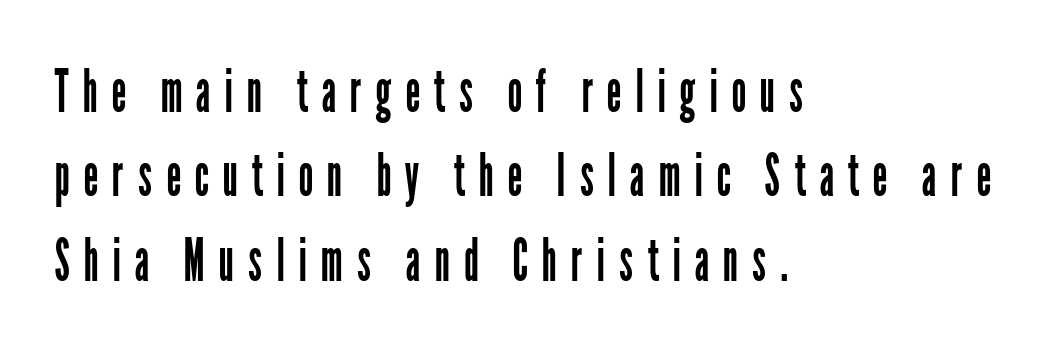
The image shows 59 px regular-weight, condensed sans-serif type, upright; set left-aligned, normal line spacing (1.43x), unusually wide letter spacing (+0.23 em), not underlined; low stroke contrast and a medium x-height.
